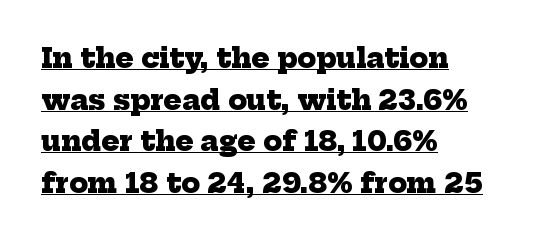
The image shows 27 px bold type; set left-aligned, normal line spacing (1.54x), normal letter spacing, underlined.
